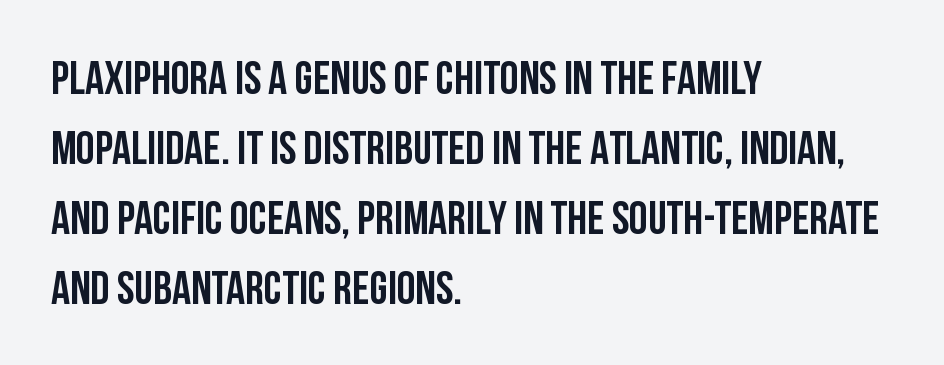
Italic? Not at all — the glyphs are vertical. Are there feet on the stems? There aren't — it's a sans. The lines are quadded left. Letters rest on an invisible, unmarked baseline. This sample has the flowing, uneven cadence of proportional lettering.
